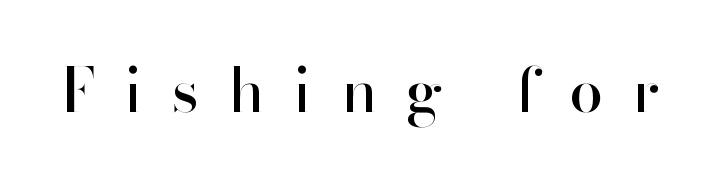
{"serif": "no", "italic": "no", "width": "normal", "stroke_contrast": "high", "x_height": "small", "monospaced": "no", "underline": "no", "letter_spacing": "wide", "letter_spacing_em": 0.48, "glyph_px": 61}
